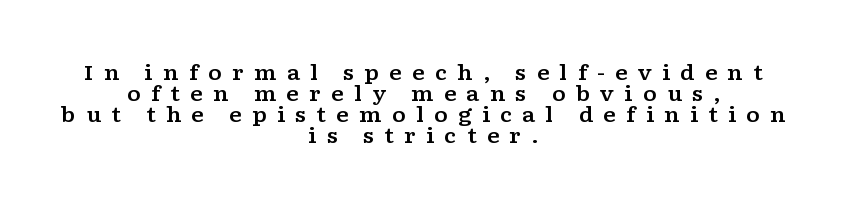
Q: Is the text italic (slanted)? A: No, it is upright.
Q: Is the text underlined? A: No.
Q: How is the paragraph aligned? A: Centered.
Q: Is the spacing between letters normal or unusually wide? A: Unusually wide.
Q: Is the spacing between lines tight, normal or loose? A: Tight.
